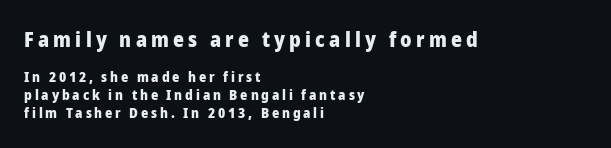
{"italic": "no", "bold": "yes", "underline": "no", "align": "left", "line_spacing": "normal", "line_spacing_ratio": 1.27, "letter_spacing": "wide", "letter_spacing_em": 0.2, "larger_block": "first", "size_ratio": 1.5, "glyph_px": 21}
